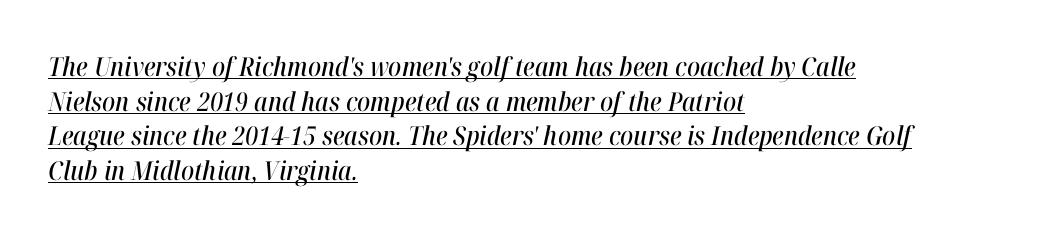
The image shows 26 px text type, italic (leaning right); set left-aligned, normal line spacing (1.33x), normal letter spacing, underlined.
